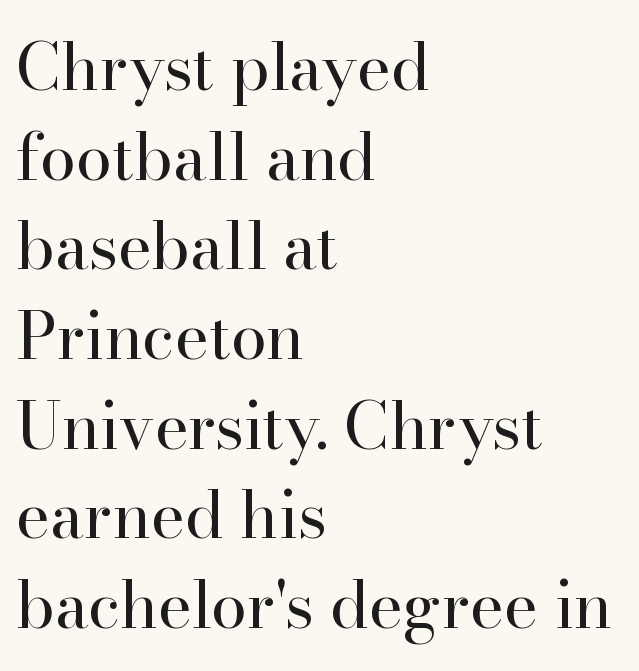
The type is set solid horizontally, with unmodified tracking. In terms of letterform style, serifs are clearly present. Underline: absent. A roman cut, with each character standing at attention. Proportional: the letters do not fall into vertical columns. Left-aligned paragraph, ragged on the right.
